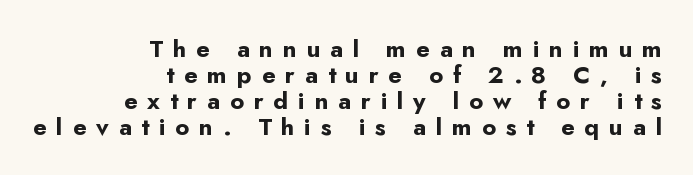
{"italic": "no", "bold": "yes", "underline": "no", "align": "right", "line_spacing": "tight", "line_spacing_ratio": 1.08, "letter_spacing": "wide", "letter_spacing_em": 0.41, "glyph_px": 24}
